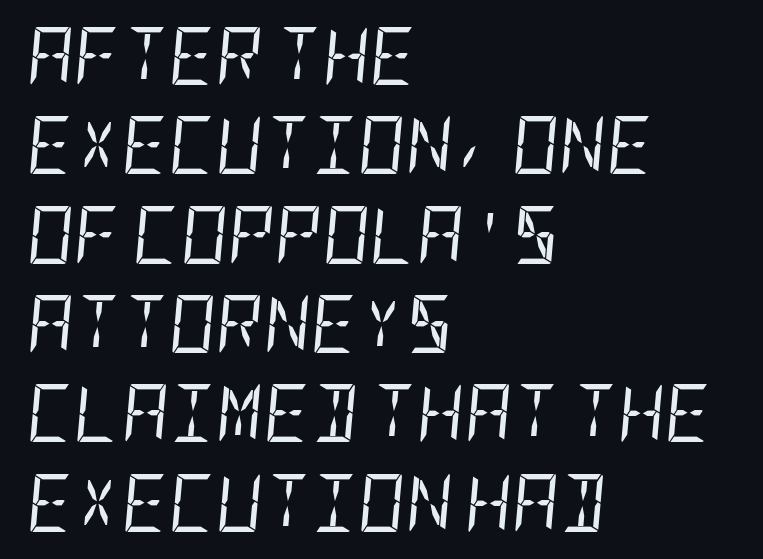
The glyphs are unaccompanied by any horizontal stroke below them. Horizontally, the lines are justified to the leading edge only. Tracking value appears to be zero — textbook default spacing. Reading down the column, the eye jumps a familiar distance to each next line.
